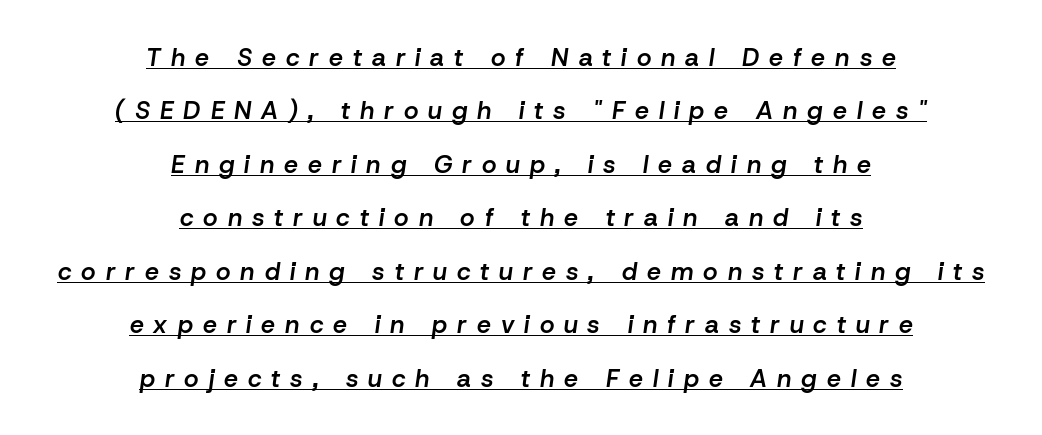
Casual observation: everything's sitting right in the middle. Weight check: semibold — heavier than regular, not quite bold. Notice how the stems are inclined rather than vertical — that's the hallmark of italics. Is there an underline? Yes — a line sits under the letters. Quick note: interline space is abundant. A typesetter would call this heavily tracked-out type.
